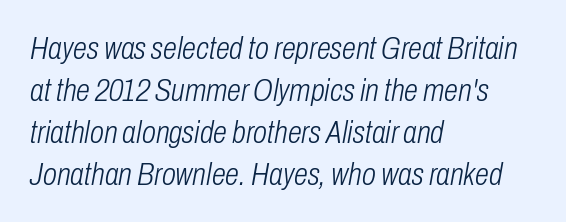
{"italic": "yes", "lean": "right", "slant_degrees": 10, "bold": "no", "weight": "light", "width": "condensed", "stroke_contrast": "low", "x_height": "medium", "monospaced": "no", "underline": "no", "align": "left", "line_spacing": "normal", "line_spacing_ratio": 1.31, "letter_spacing": "normal", "letter_spacing_em": 0.0, "glyph_px": 32}
